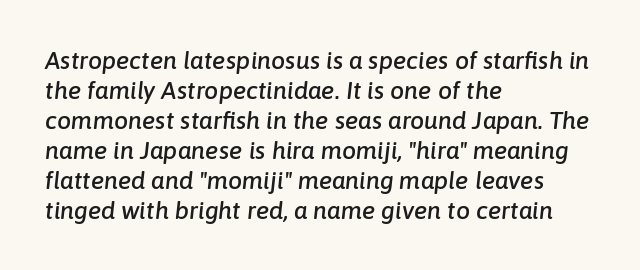
The image shows 25 px text type, italic (leaning right); set left-aligned, line spacing 1.2x, normal letter spacing, not underlined.
